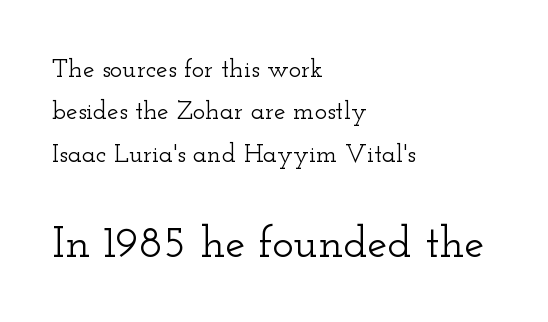
The image shows 45 px wide serif type, upright; set left-aligned, normal line spacing (1.63x), normal letter spacing, not underlined; the second (bottom) block is 1.73x larger; low stroke contrast and a small x-height.
